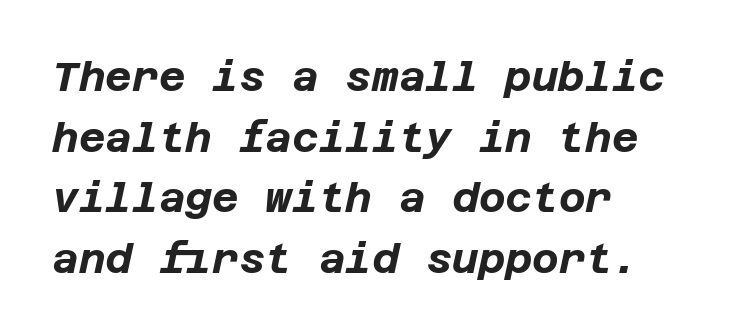
Glance below the letters and you will spot only blank space. These words are printed bold, with thick strokes throughout. Yep, that's italic — everything's leaning. The passage shown has conventional tracking throughout. Each new line begins a customary step beneath the previous one.
